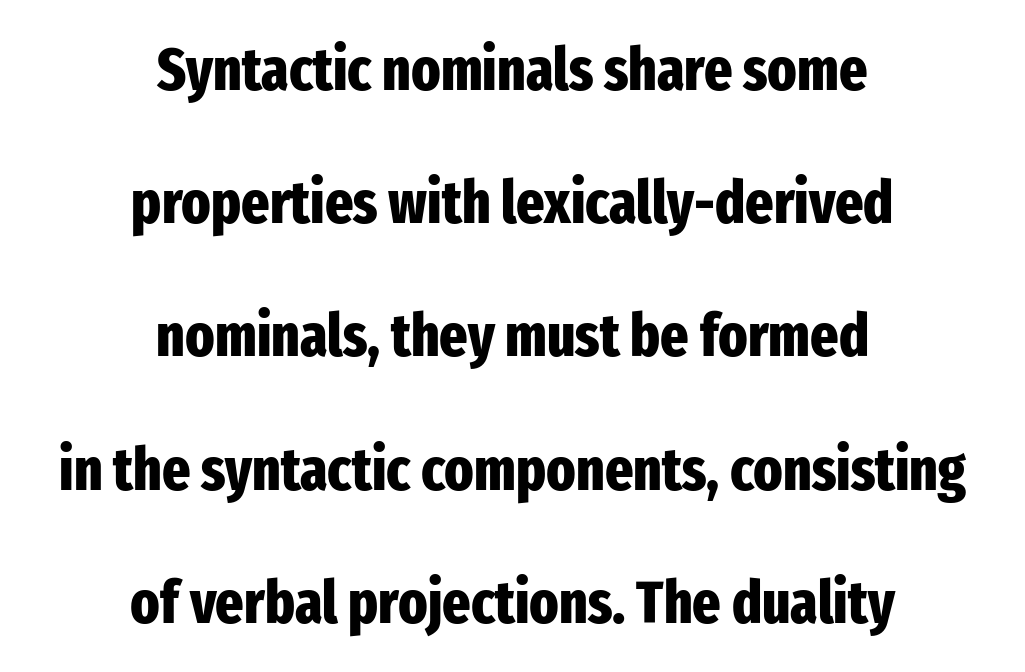
The rendering uses natural spacing where letterforms have individual widths. How are the letters spaced? Ordinarily, with no added tracking. Nope, no serifs anywhere on these letters. Words float on clear page, feet unadorned.
